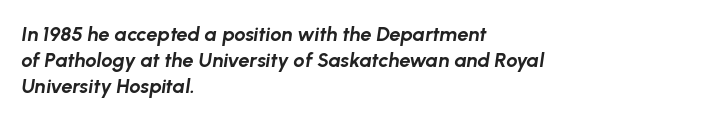
The rendering uses a moderate line-height, typical for paragraphs. The face used here is rendered with its standard letterfit. Beneath every word, the page is bare. The passage shown is emphatically bold. An italicized treatment has been applied to the whole sample. Teacher's note: observe the even left margin — that is flush-left alignment.
